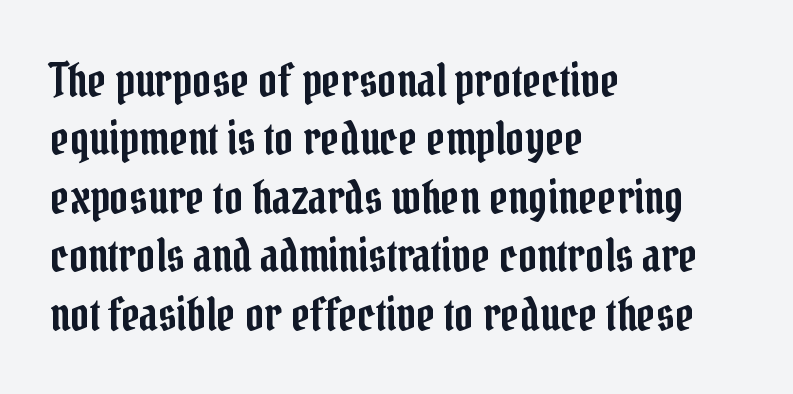
{"serif": "yes", "italic": "no", "width": "condensed", "stroke_contrast": "low", "x_height": "medium", "monospaced": "no", "underline": "no", "align": "left", "line_spacing": "normal", "line_spacing_ratio": 1.27, "letter_spacing": "normal", "letter_spacing_em": 0.0, "glyph_px": 46}
